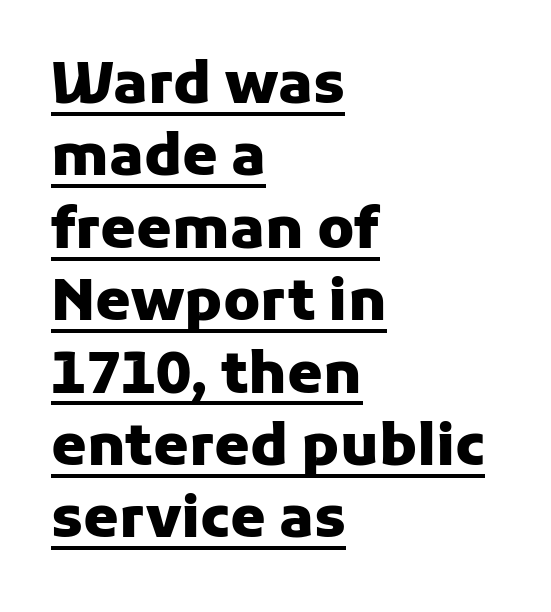
The image shows 57 px heavy sans-serif type, upright; set left-aligned, normal line spacing (1.27x), normal letter spacing, underlined; low stroke contrast and a medium x-height.
